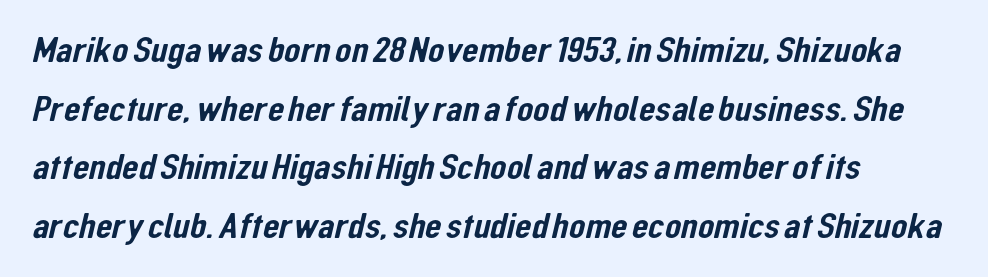
{"serif": "no", "width": "condensed", "stroke_contrast": "low", "x_height": "medium", "monospaced": "no", "underline": "no", "align": "left", "line_spacing": "normal", "line_spacing_ratio": 1.54, "letter_spacing": "normal", "letter_spacing_em": 0.0, "glyph_px": 38}
